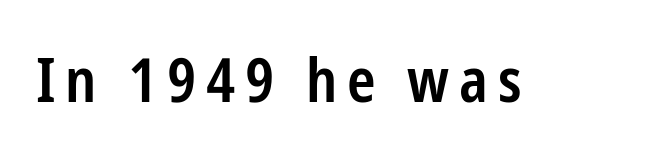
Q: Is the text bold? A: Semi-bold.
Q: Is the text italic (slanted)? A: No, it is upright.
Q: Is the typeface a serif or a sans-serif typeface? A: Sans-serif.
Q: Is the text underlined? A: No.
Q: Width (condensed, normal, or wide)? A: Condensed.
Q: Stroke contrast? A: Low.
Q: x-height? A: Medium.
Q: Monospaced? A: No.
